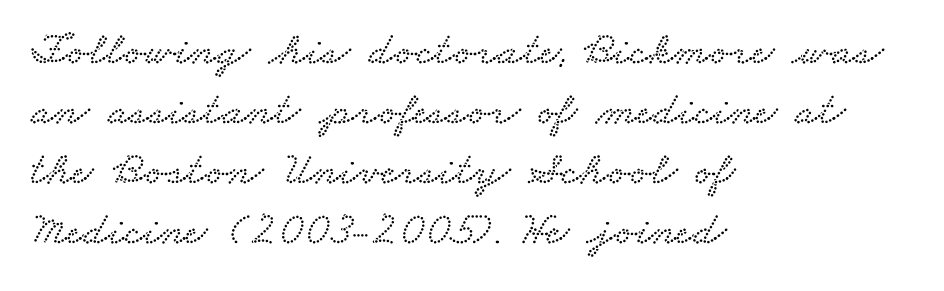
One glance says typical: line gaps are just what's usual. Each line starts at the same left margin while the right side varies. To sum up the face: it has serifs. This sample uses plain, unmodified letter spacing. Varying glyph widths throughout — classic text-font behaviour.
